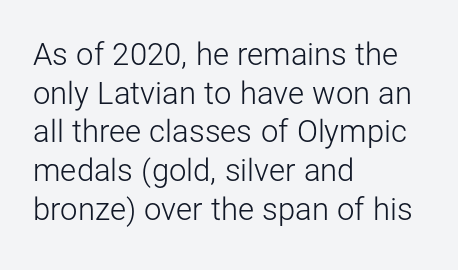
Has an underline been added? It has not. Stem width sits at or under what a default text font uses. Compared with a centered layout, this one pins lines to the left instead. Line spacing here is normal. Honestly, the letter spacing is just normal — you wouldn't notice it. These lines are rendered in a variable-pitch font.
